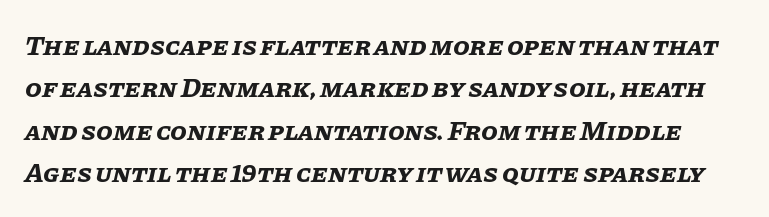
{"italic": "yes", "lean": "right", "slant_degrees": 11, "bold": "yes", "underline": "no", "line_spacing": "normal", "line_spacing_ratio": 1.57, "letter_spacing": "normal", "letter_spacing_em": 0.0, "glyph_px": 27}
